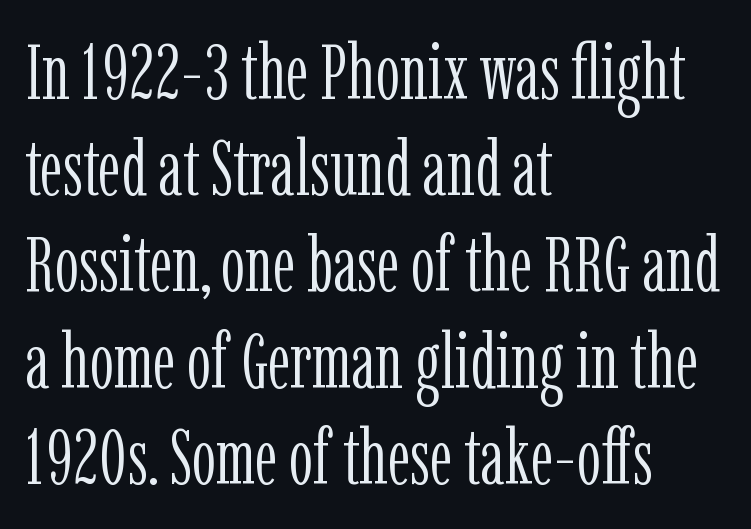
The area under the type is left untouched. This sample has the flowing, uneven cadence of proportional lettering. Tracking value appears to be zero — textbook default spacing. The rendering shows small feet on the letterforms — a serif design. The passage shown is not bold in any degree.
